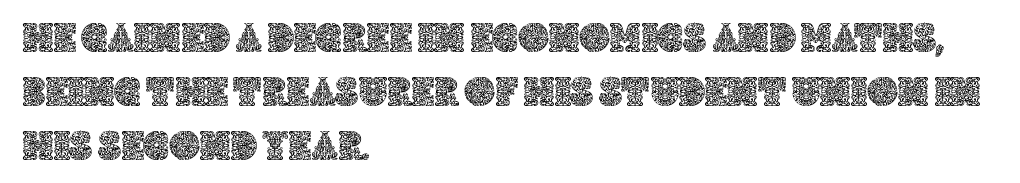
The image shows 42 px text type, upright; set left-aligned, normal line spacing (1.28x), normal letter spacing, not underlined; a large x-height.
